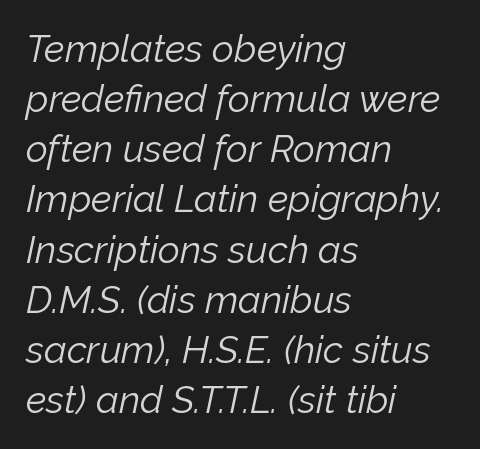
Students, observe: this is what conventionally led text looks like. Short and long lines alike share a common starting point at left. Spacing verdict: proportional, widths tailored to each character. This is oblique type, the kind used for emphasis or titles. Stems and bowls with no extra thickness — not bold. The area under the type is left untouched.
